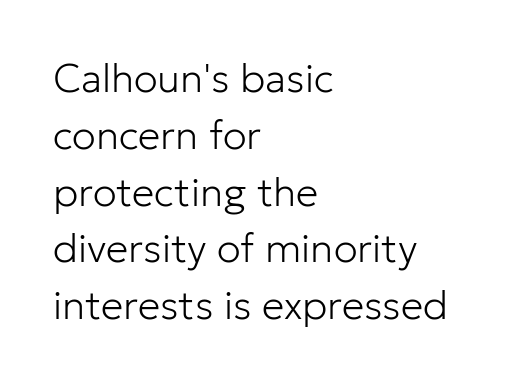
{"serif": "no", "italic": "no", "bold": "no", "weight": "light", "width": "normal", "stroke_contrast": "low", "x_height": "medium", "monospaced": "no", "underline": "no", "align": "left", "line_spacing": "normal", "line_spacing_ratio": 1.42, "letter_spacing": "normal", "letter_spacing_em": 0.0, "glyph_px": 40}
